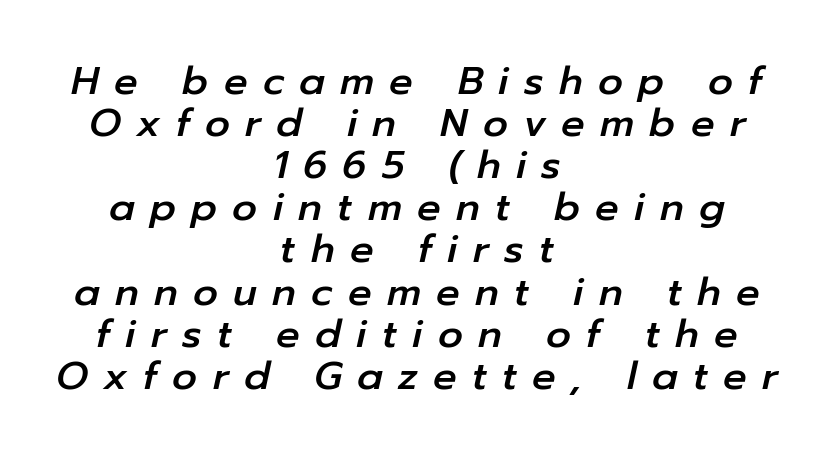
The rendering positions every line midway between the sides. Style check: oblique. Honestly, there is no underline to notice here at all. Here the glyphs are tracked loosely, breaking word shapes into spaced letters. Honestly, the rows look squashed on top of each other. The passage shown is typed in a proportional face where columns would drift.
